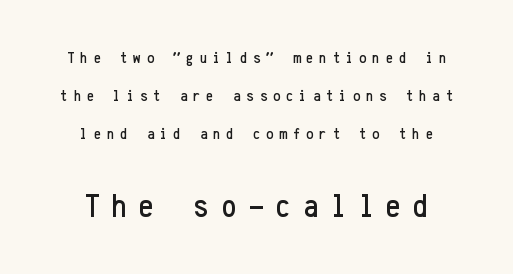
{"serif": "no", "italic": "no", "width": "condensed", "stroke_contrast": "low", "x_height": "medium", "monospaced": "yes", "underline": "no", "line_spacing": "loose", "line_spacing_ratio": 2.36, "letter_spacing": "wide", "letter_spacing_em": 0.38, "larger_block": "second", "size_ratio": 2.06, "glyph_px": 33}
